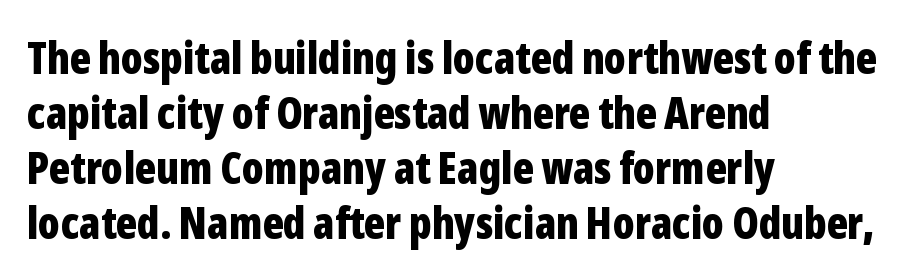
The image shows 44 px bold, condensed sans-serif type, upright; set left-aligned, normal line spacing (1.25x), normal letter spacing, not underlined; low stroke contrast and a medium x-height.
